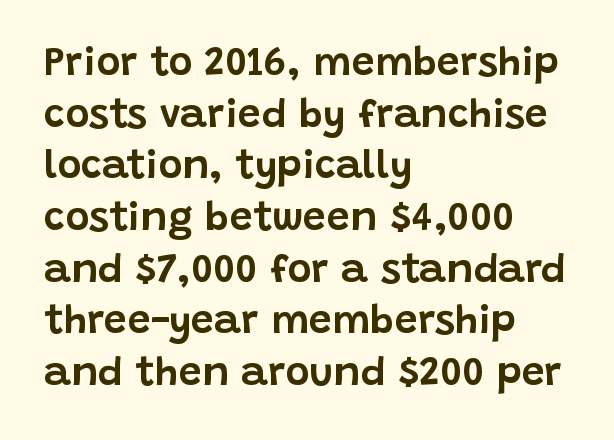
Type without underlining. In terms of letterform style, serifs are entirely absent. This rendering leaves character spacing at its baseline value. In terms of leading, this rendering sits right in the middle. The typography opts for an upright posture over an oblique one.
